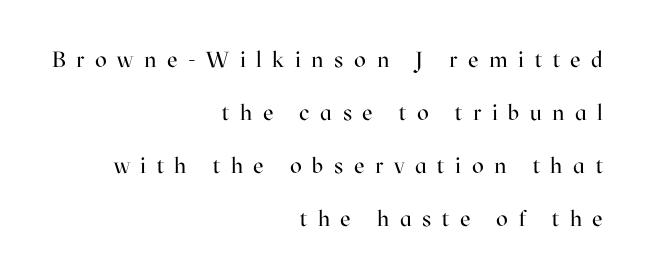
The image shows 22 px text type, upright; set right-aligned, loose line spacing (2.41x), unusually wide letter spacing (+0.48 em), not underlined.
